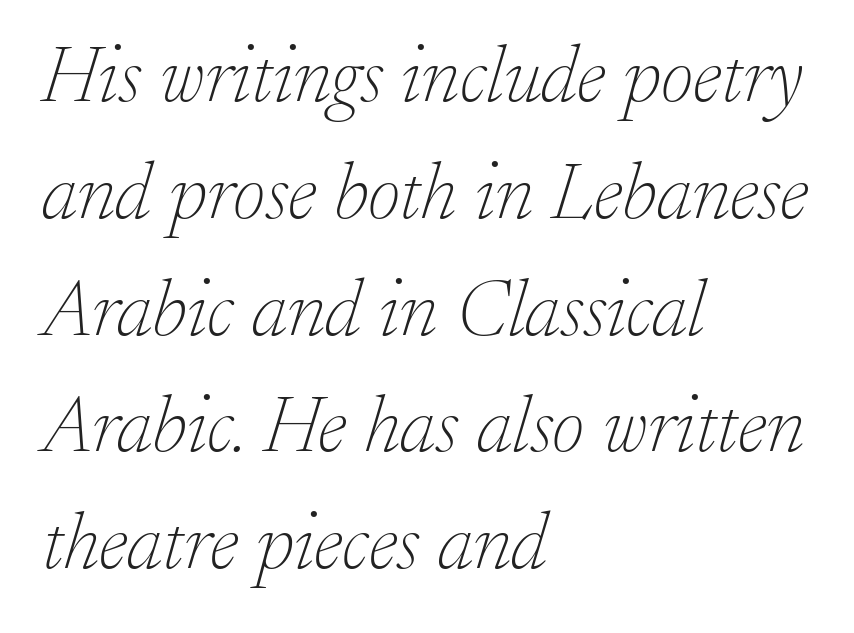
Q: Is the text bold? A: No.
Q: Is the text italic (slanted)? A: Yes, it leans right by about 17 degrees.
Q: Is the typeface a serif or a sans-serif typeface? A: Serif.
Q: Is the text underlined? A: No.
Q: How is the paragraph aligned? A: Left-aligned.
Q: Is the spacing between letters normal or unusually wide? A: Normal.
Q: Is the spacing between lines tight, normal or loose? A: Normal.
Q: Width (condensed, normal, or wide)? A: Normal.
Q: Stroke contrast? A: Low.
Q: x-height? A: Small.
Q: Monospaced? A: No.
